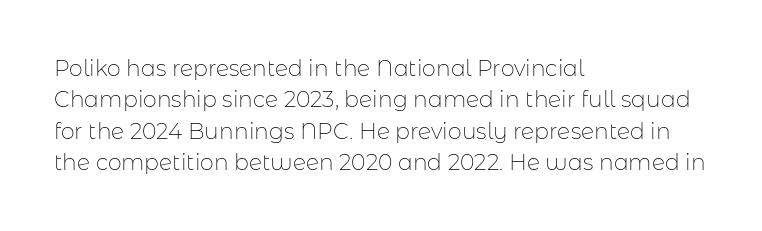
The line-height multiplier appears to be the usual default. The ragged edge is on the right, which tells us the setting is flush left. A typesetter would mark this as roman, not italic. This sample uses plain, unmodified letter spacing. No letter is thick-stroked: the sample isn't bold.
